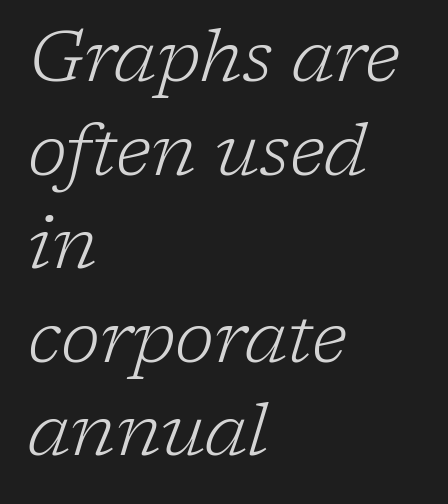
Q: Is the text bold? A: No.
Q: Is the text italic (slanted)? A: Yes, it leans right by about 17 degrees.
Q: Is the typeface a serif or a sans-serif typeface? A: Serif.
Q: Is the text underlined? A: No.
Q: How is the paragraph aligned? A: Left-aligned.
Q: Is the spacing between letters normal or unusually wide? A: Normal.
Q: Is the spacing between lines tight, normal or loose? A: Normal.
Q: Width (condensed, normal, or wide)? A: Normal.
Q: Stroke contrast? A: Low.
Q: x-height? A: Medium.
Q: Monospaced? A: No.
